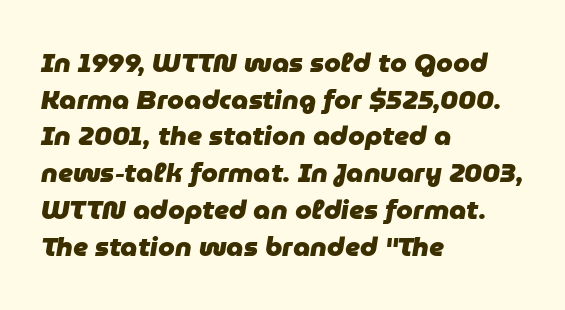
No word sits above an underline. Casual observation: everything's shoved over to the left. This block has exactly the height ordinary leading produces. The type is set solid horizontally, with unmodified tracking. Would a proofreader flag this as italicized? Yes. Strong, thick strokes mark this as bold type.
